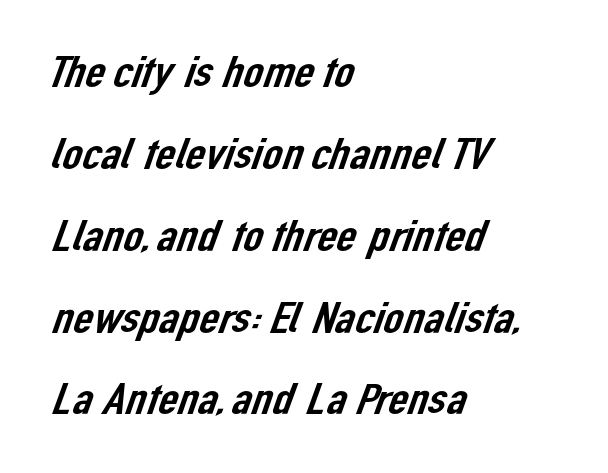
Q: Is the typeface a serif or a sans-serif typeface? A: Sans-serif.
Q: Is the text underlined? A: No.
Q: How is the paragraph aligned? A: Left-aligned.
Q: Is the spacing between letters normal or unusually wide? A: Normal.
Q: Width (condensed, normal, or wide)? A: Normal.
Q: Stroke contrast? A: Low.
Q: x-height? A: Medium.
Q: Monospaced? A: No.
